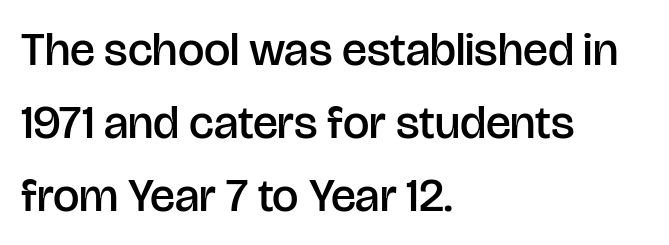
{"serif": "no", "italic": "no", "bold": "semi", "weight": "semibold", "width": "normal", "stroke_contrast": "low", "x_height": "large", "monospaced": "no", "underline": "no", "align": "left", "line_spacing": "normal", "line_spacing_ratio": 1.55, "letter_spacing": "normal", "letter_spacing_em": 0.0, "glyph_px": 47}
